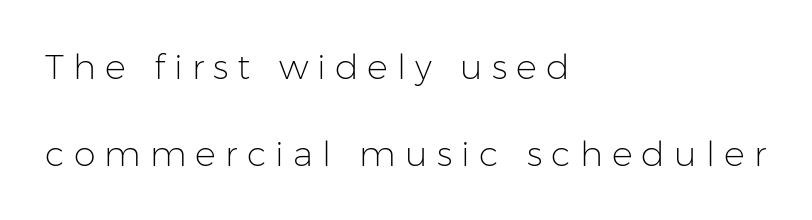
Is this a sans? Yes — the strokes have no serifs. Weight: in the light-to-regular range. Is the letter spacing exaggerated? Yes — the characters are pushed far apart. Only glyphs here, with clear space below each row.
